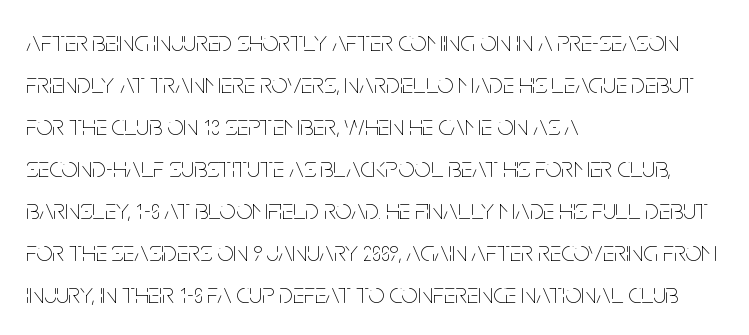
Q: Is the text bold? A: No.
Q: Is the text italic (slanted)? A: No, it is upright.
Q: Is the text underlined? A: No.
Q: How is the paragraph aligned? A: Left-aligned.
Q: Is the spacing between letters normal or unusually wide? A: Normal.
Q: Is the spacing between lines tight, normal or loose? A: Normal.
Q: Width (condensed, normal, or wide)? A: Condensed.
Q: Stroke contrast? A: Low.
Q: x-height? A: Large.
Q: Monospaced? A: No.
